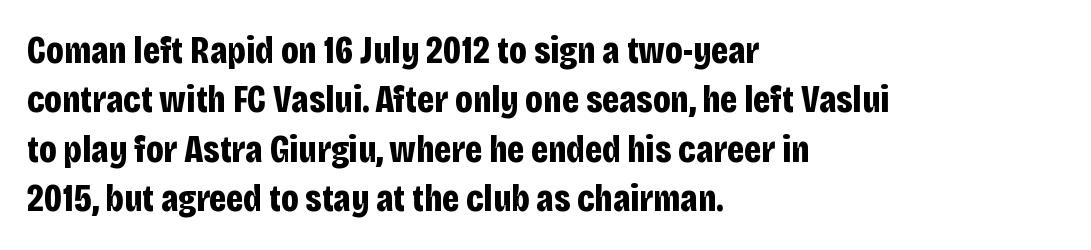
{"serif": "no", "italic": "no", "bold": "yes", "weight": "bold", "width": "condensed", "stroke_contrast": "low", "x_height": "large", "monospaced": "no", "underline": "no", "align": "left", "line_spacing": "normal", "line_spacing_ratio": 1.3, "letter_spacing": "normal", "letter_spacing_em": 0.0, "glyph_px": 38}
